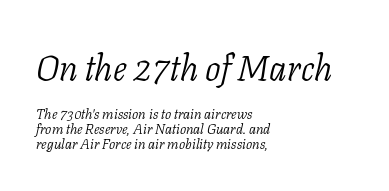
The image shows 35 px light serif type, italic (leaning right); set left-aligned, tight line spacing (1.07x), normal letter spacing, not underlined; the first (top) block is 2.5x larger; low stroke contrast and a medium x-height.
